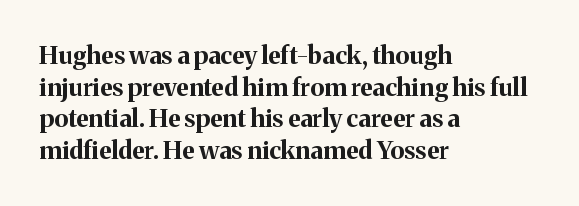
{"italic": "no", "bold": "yes", "underline": "no", "align": "left", "line_spacing": "normal", "line_spacing_ratio": 1.27, "letter_spacing": "normal", "letter_spacing_em": 0.0, "glyph_px": 25}
